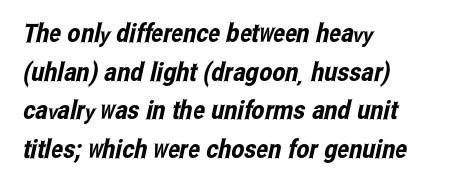
The gap between lines stays unmarked. A typesetter would call this zero additional tracking. A student would call this left alignment; a typographer would say flush left, rag right. A typesetter would call this leading conventional body-copy spacing.
